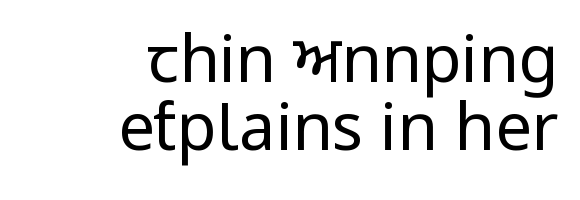
Q: Is the text bold? A: No.
Q: Is the text italic (slanted)? A: No, it is upright.
Q: Is the typeface a serif or a sans-serif typeface? A: Sans-serif.
Q: Is the text underlined? A: No.
Q: How is the paragraph aligned? A: Right-aligned.
Q: Is the spacing between letters normal or unusually wide? A: Normal.
Q: Is the spacing between lines tight, normal or loose? A: Tight.
Q: Width (condensed, normal, or wide)? A: Condensed.
Q: Stroke contrast? A: Low.
Q: x-height? A: Large.
Q: Monospaced? A: No.
